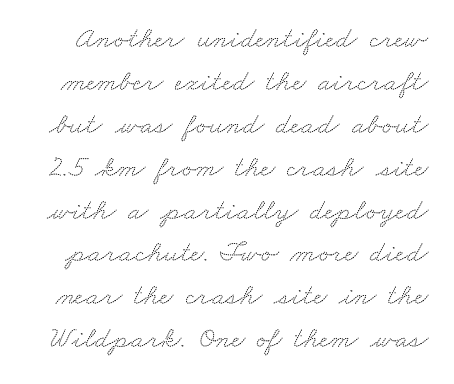
Q: Is the typeface a serif or a sans-serif typeface? A: Serif.
Q: Is the text underlined? A: No.
Q: Is the spacing between letters normal or unusually wide? A: Normal.
Q: Is the spacing between lines tight, normal or loose? A: Normal.
Q: Width (condensed, normal, or wide)? A: Wide.
Q: Stroke contrast? A: Medium.
Q: x-height? A: Small.
Q: Monospaced? A: No.
